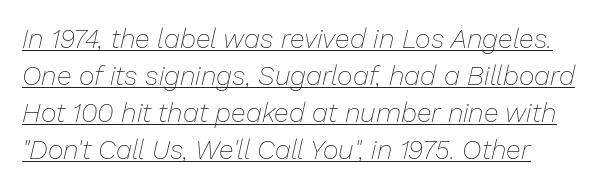
Notice how a bar underscores the lettering throughout. The weight tops out at a normal text grade. Interline gaps are of average width in this sample. The type is set solid horizontally, with unmodified tracking. Compared with ordinary roman type, these characters are visibly tilted.
